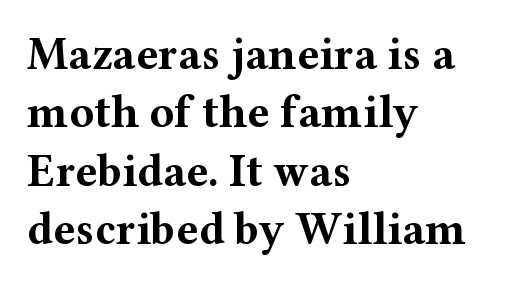
Varying glyph widths throughout — classic text-font behaviour. The lettering holds an erect, upright posture throughout. Caption: bold face, heavy strokes. Leading: standard. Students, note that the glyphs here touch the page at normal intervals. Line starts are locked; line ends wander.
